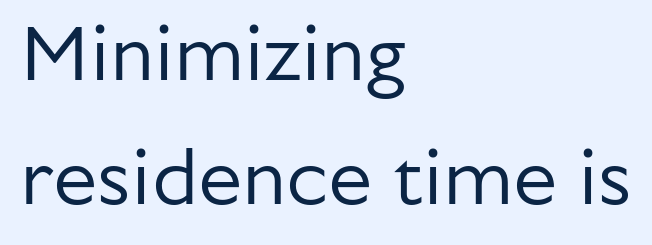
{"serif": "no", "italic": "no", "bold": "no", "weight": "regular", "width": "normal", "stroke_contrast": "low", "x_height": "medium", "monospaced": "no", "underline": "no", "align": "left", "line_spacing": "normal", "line_spacing_ratio": 1.57, "letter_spacing": "normal", "letter_spacing_em": 0.0, "glyph_px": 79}
